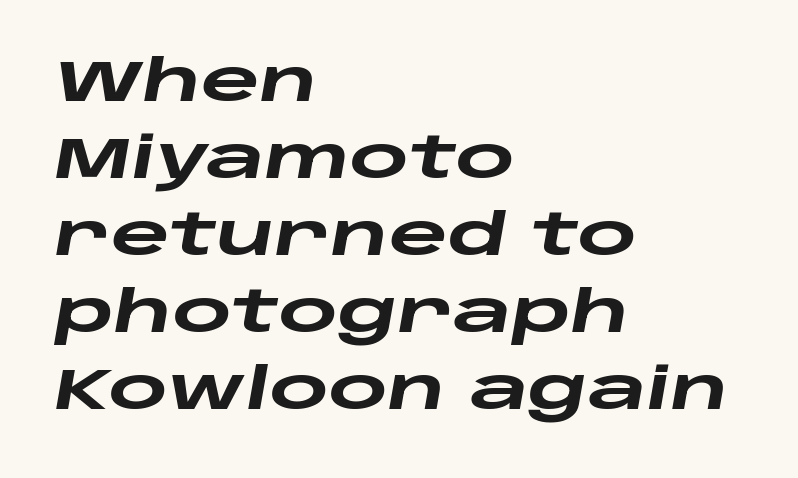
The image shows 57 px heavy, wide type, italic (leaning right); set left-aligned, normal line spacing (1.35x), normal letter spacing, not underlined; low stroke contrast and a large x-height.
